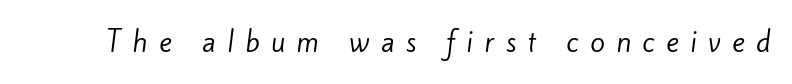
The image shows 27 px text type; set unusually wide letter spacing (+0.42 em), not underlined.
